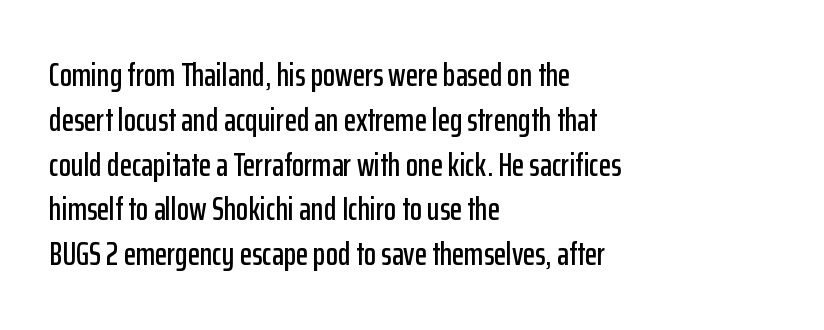
Each letter's strokes conclude bluntly, with no projecting serifs. The rendering uses natural spacing where letterforms have individual widths. All the whitespace from short lines collects on the right. Normally led — the rows are evenly, conventionally spaced. The string is rendered with underlining switched off.
